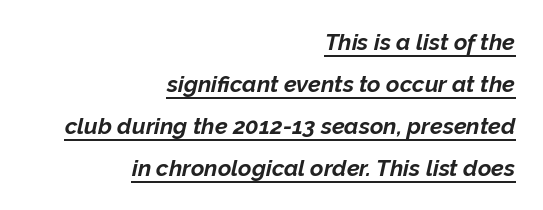
Chunky letters — that's bold for sure. Reading down the block, your eye finds every line finishing at a fixed right position. Style check: oblique. Short note: letters normally spaced. The rendered words wear a rule along their underside.
